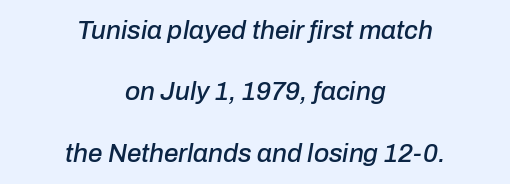
The image shows 26 px text type, italic (leaning right); set centered, loose line spacing (2.36x), normal letter spacing, not underlined.
